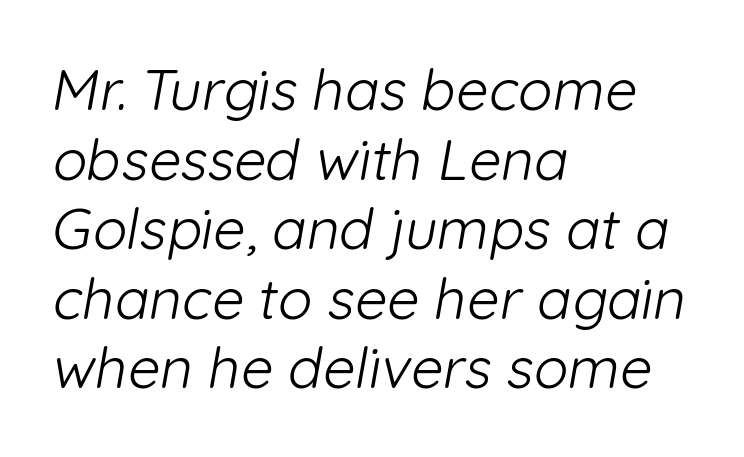
Q: Is the text bold? A: No.
Q: Is the typeface a serif or a sans-serif typeface? A: Sans-serif.
Q: Is the text underlined? A: No.
Q: How is the paragraph aligned? A: Left-aligned.
Q: Is the spacing between letters normal or unusually wide? A: Normal.
Q: Width (condensed, normal, or wide)? A: Normal.
Q: Stroke contrast? A: Low.
Q: x-height? A: Medium.
Q: Monospaced? A: No.
